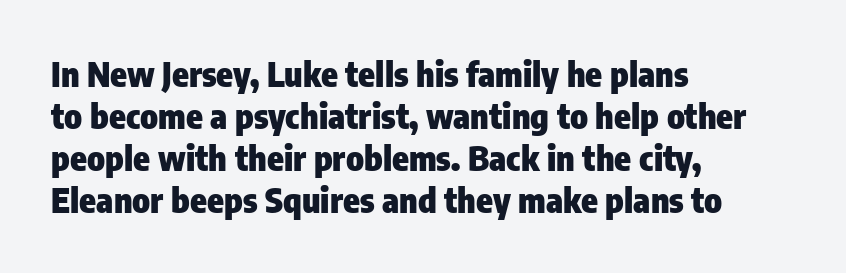
{"serif": "no", "italic": "no", "bold": "yes", "weight": "heavy", "width": "condensed", "stroke_contrast": "low", "x_height": "medium", "monospaced": "no", "underline": "no", "align": "left", "line_spacing_ratio": 1.24, "letter_spacing": "normal", "letter_spacing_em": 0.0, "glyph_px": 34}
